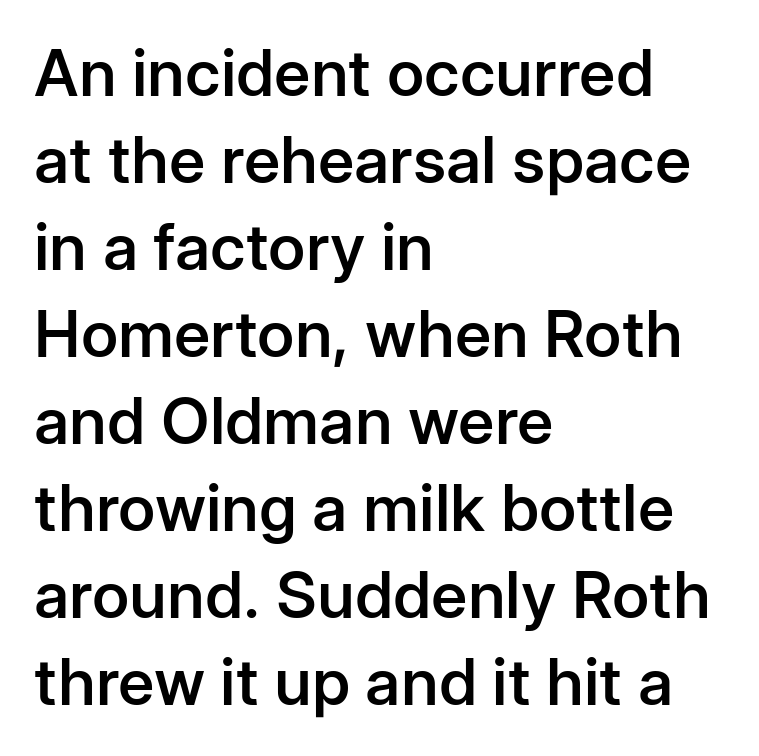
Q: Is the text bold? A: Semi-bold.
Q: Is the text italic (slanted)? A: No, it is upright.
Q: Is the typeface a serif or a sans-serif typeface? A: Sans-serif.
Q: Is the text underlined? A: No.
Q: How is the paragraph aligned? A: Left-aligned.
Q: Is the spacing between letters normal or unusually wide? A: Normal.
Q: Is the spacing between lines tight, normal or loose? A: Normal.
Q: Width (condensed, normal, or wide)? A: Normal.
Q: Stroke contrast? A: Low.
Q: x-height? A: Medium.
Q: Monospaced? A: No.
